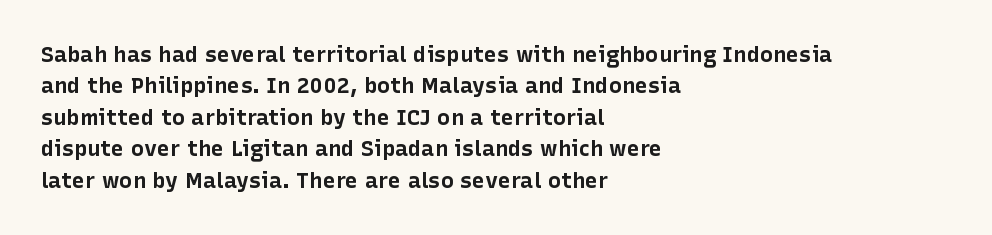
The vertical gap from one line to the next is medium. Bold? Absolutely — the strokes are thick and heavy. Plain, unruled lines of type. The ragged edge is on the right, which tells us the setting is flush left.
